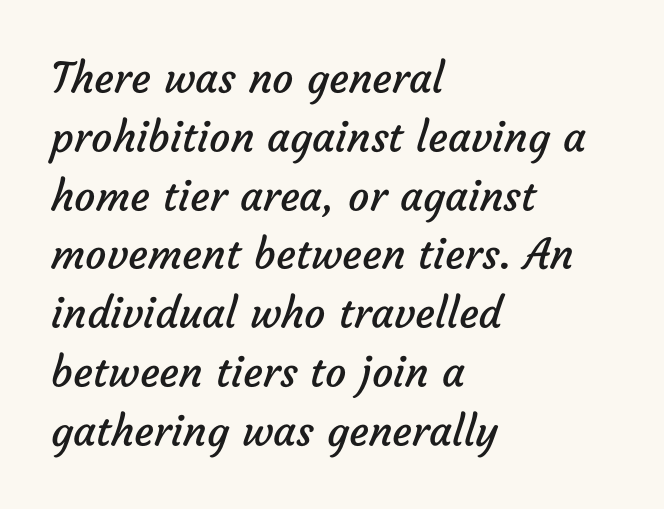
The image shows 42 px regular-weight sans-serif type; set left-aligned, normal line spacing (1.4x), normal letter spacing, not underlined; low stroke contrast and a medium x-height.
